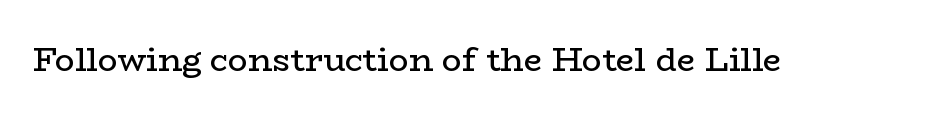
{"serif": "yes", "italic": "no", "bold": "no", "weight": "regular", "width": "wide", "stroke_contrast": "low", "x_height": "medium", "monospaced": "no", "underline": "no", "letter_spacing": "normal", "letter_spacing_em": 0.0, "glyph_px": 33}
